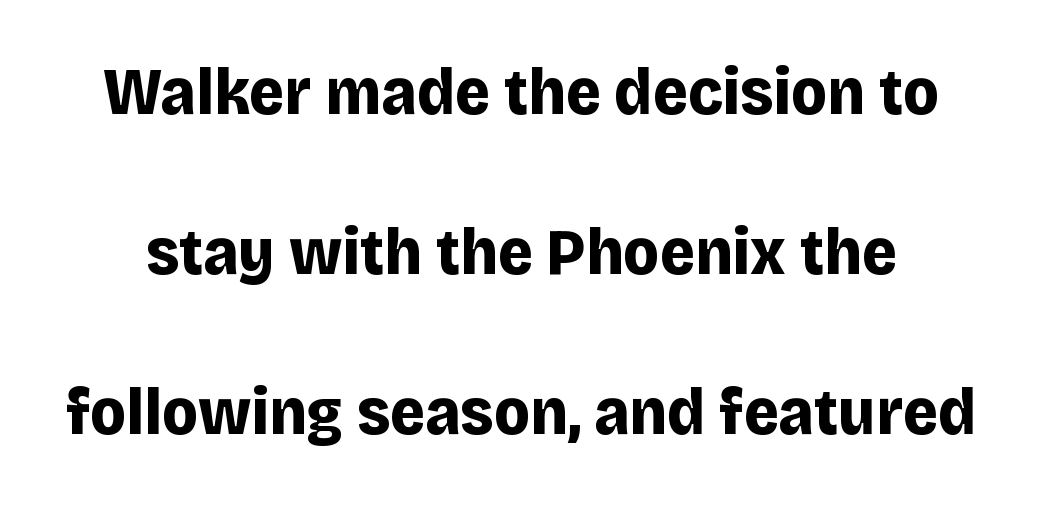
{"serif": "no", "italic": "no", "bold": "yes", "weight": "bold", "width": "normal", "stroke_contrast": "low", "x_height": "large", "monospaced": "no", "underline": "no", "line_spacing": "loose", "line_spacing_ratio": 2.39, "letter_spacing": "normal", "letter_spacing_em": 0.0, "glyph_px": 67}
